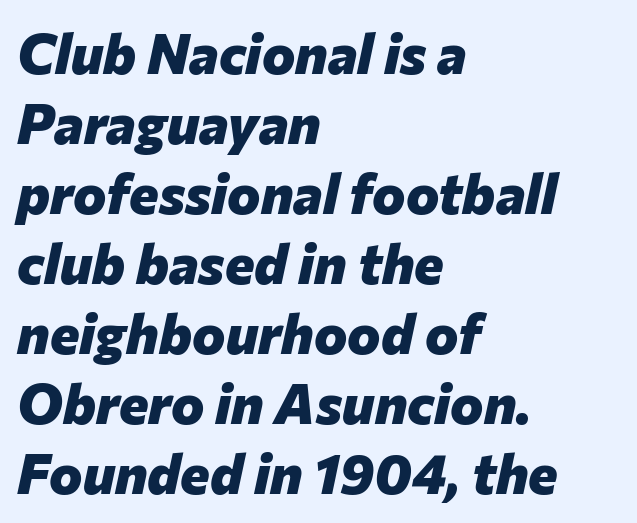
Q: Is the text bold? A: Yes.
Q: Is the text italic (slanted)? A: Yes, it leans right by about 12 degrees.
Q: Is the text underlined? A: No.
Q: How is the paragraph aligned? A: Left-aligned.
Q: Is the spacing between letters normal or unusually wide? A: Normal.
Q: Is the spacing between lines tight, normal or loose? A: Normal.
Q: Width (condensed, normal, or wide)? A: Normal.
Q: Stroke contrast? A: Low.
Q: x-height? A: Medium.
Q: Monospaced? A: No.
